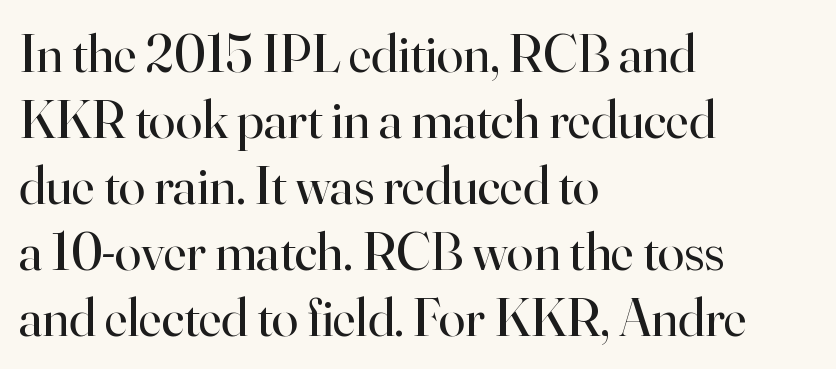
The image shows 54 px regular-weight serif type, upright; set left-aligned, line spacing 1.22x, normal letter spacing, not underlined; high stroke contrast and a small x-height.
